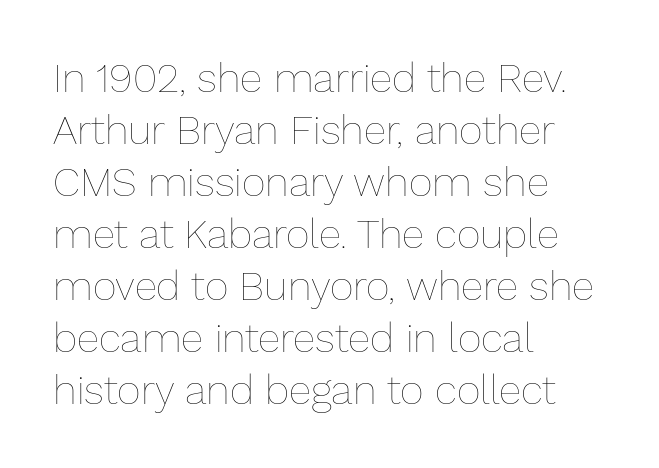
Q: Is the text bold? A: No.
Q: Is the text italic (slanted)? A: No, it is upright.
Q: Is the text underlined? A: No.
Q: How is the paragraph aligned? A: Left-aligned.
Q: Is the spacing between letters normal or unusually wide? A: Normal.
Q: Is the spacing between lines tight, normal or loose? A: Normal.
Q: Width (condensed, normal, or wide)? A: Normal.
Q: Stroke contrast? A: Low.
Q: x-height? A: Medium.
Q: Monospaced? A: No.
